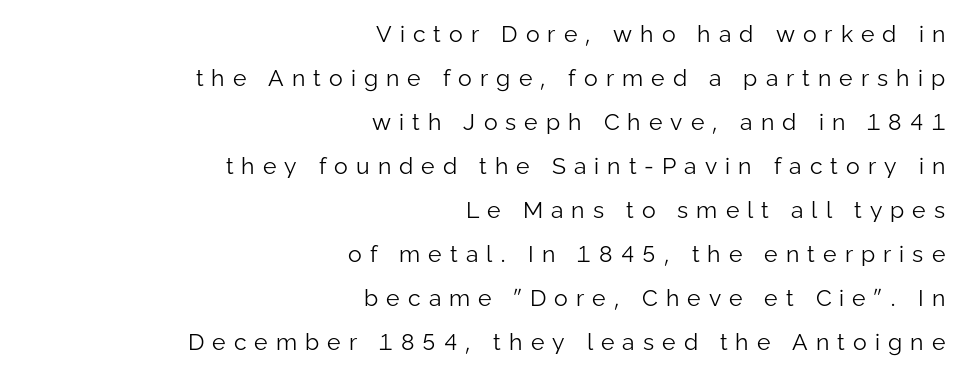
The image shows 23 px text type, upright; set right-aligned, loose line spacing (1.91x), unusually wide letter spacing (+0.35 em), not underlined.
